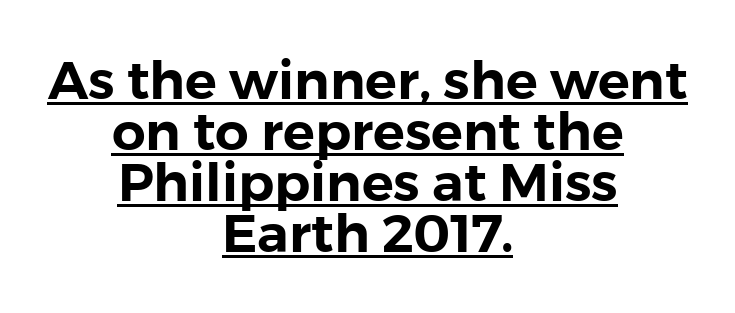
Emphasis is given by a line drawn under the lettering. This block would grow much taller if given ordinary leading; it's compressed now. Is this a sans? Yes — the strokes have no serifs. How are the letters spaced? Ordinarily, with no added tracking.
